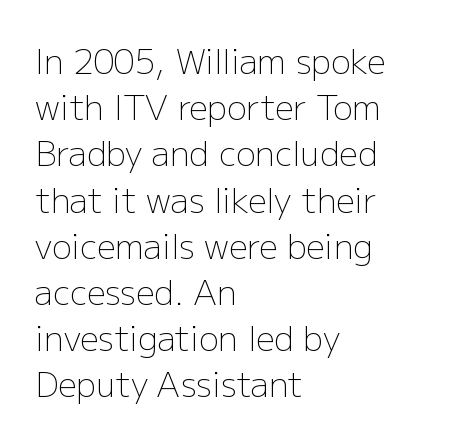
{"serif": "no", "italic": "no", "bold": "no", "weight": "light", "width": "normal", "stroke_contrast": "low", "x_height": "medium", "monospaced": "no", "underline": "no", "align": "left", "line_spacing": "normal", "line_spacing_ratio": 1.4, "letter_spacing": "normal", "letter_spacing_em": 0.0, "glyph_px": 33}
